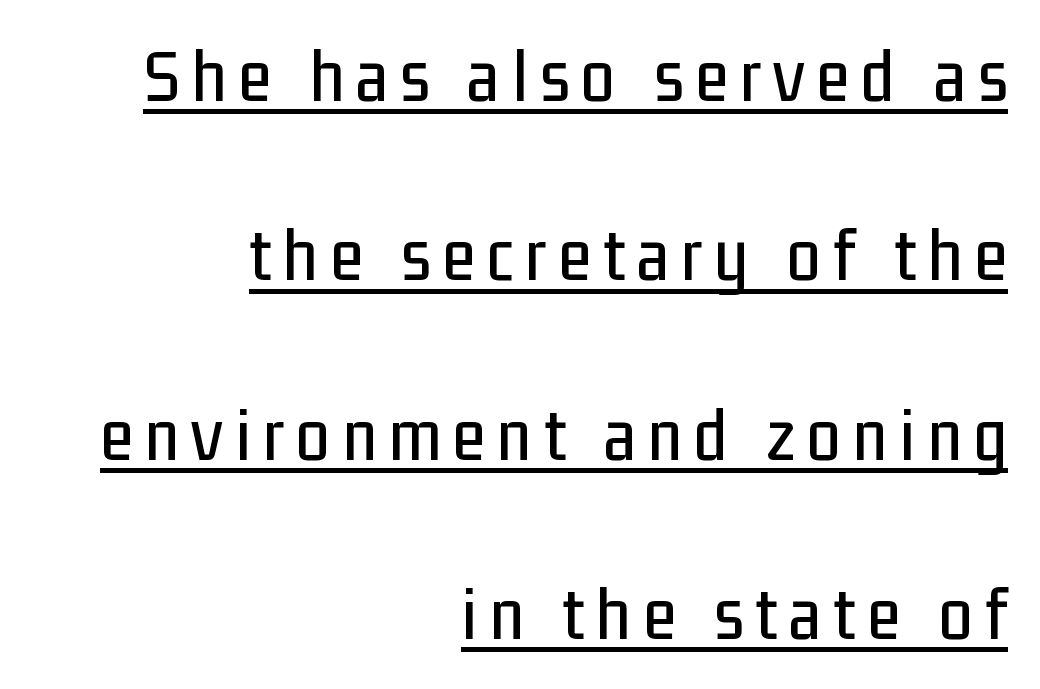
Vertical strokes here are truly vertical. The rendering uses natural spacing where letterforms have individual widths. I'd call this a sans setting — the letters go barefoot. Interline gaps are noticeably wide in this sample. Every row of glyphs terminates at an identical x-position on the right. A rule runs beneath these lines of type.
